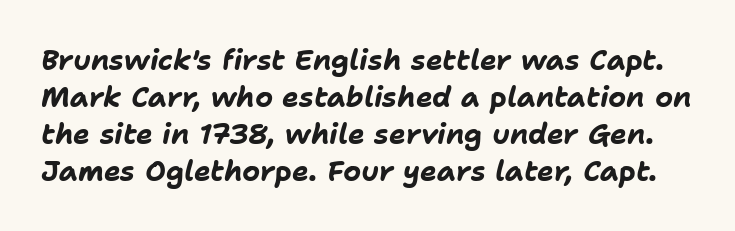
The image shows 28 px bold type, italic (leaning right); set normal line spacing (1.32x), normal letter spacing, not underlined; low stroke contrast and a medium x-height.
